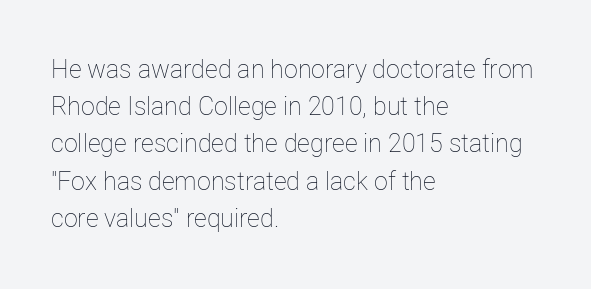
Each new line begins a customary step beneath the previous one. In CSS terms this would be text-align: left. Every character sits straight up, as roman type does. Inter-character spacing is left at the font's built-in metrics.
